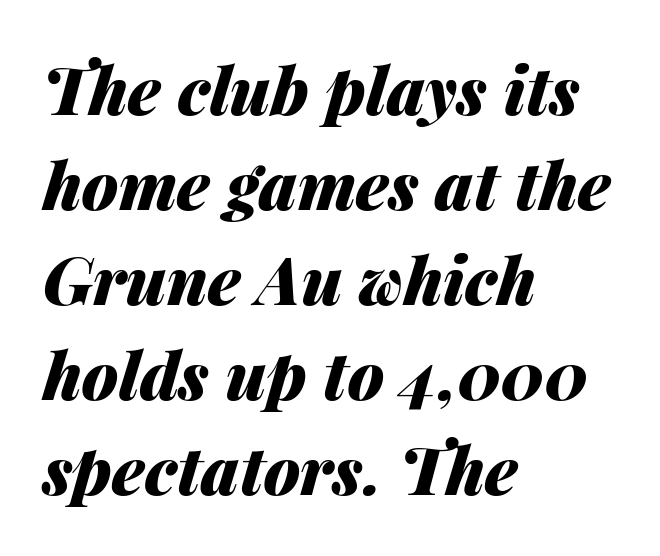
The image shows 66 px heavy type, italic (leaning right); set left-aligned, normal line spacing (1.44x), normal letter spacing, not underlined; medium stroke contrast and a medium x-height.
